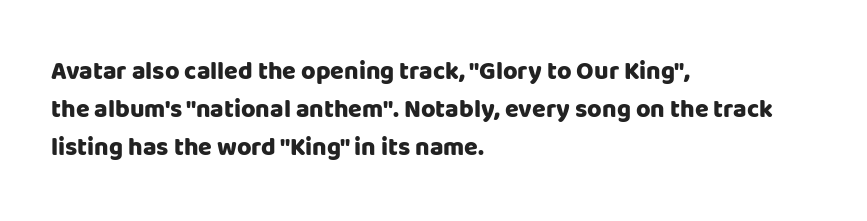
{"italic": "no", "bold": "yes", "underline": "no", "align": "left", "line_spacing": "normal", "line_spacing_ratio": 1.52, "letter_spacing": "normal", "letter_spacing_em": 0.0, "glyph_px": 25}
